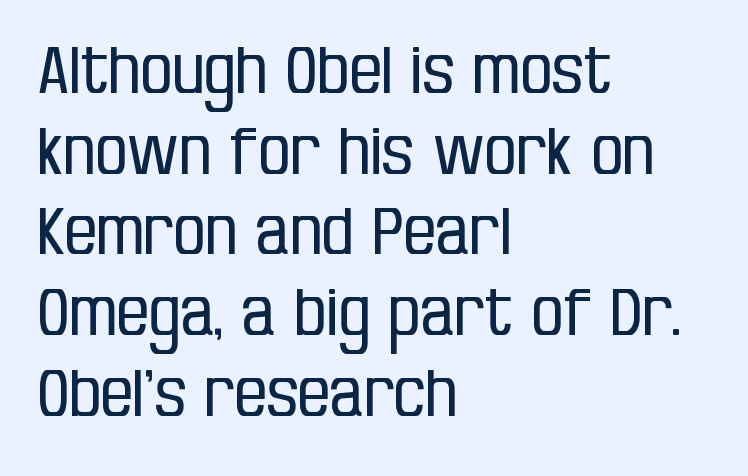
{"serif": "no", "italic": "no", "bold": "no", "weight": "regular", "width": "condensed", "stroke_contrast": "low", "x_height": "large", "monospaced": "no", "underline": "no", "align": "left", "line_spacing": "normal", "line_spacing_ratio": 1.26, "letter_spacing": "normal", "letter_spacing_em": 0.0, "glyph_px": 64}
